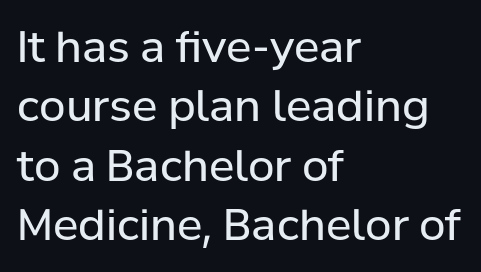
Are there feet on the stems? There aren't — it's a sans. The passage shown is typed in a proportional face where columns would drift. These lines keep a tight, regular rhythm from letter to letter. The letters stand upright; this is a roman face. Where is the straight margin? On the left. Normally led — the rows are evenly, conventionally spaced.
